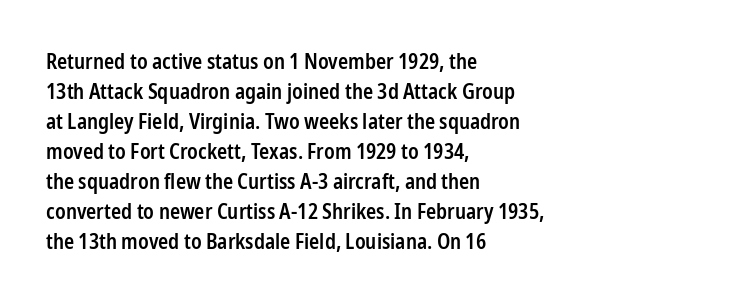
{"italic": "no", "bold": "semi", "underline": "no", "align": "left", "line_spacing": "normal", "line_spacing_ratio": 1.43, "letter_spacing": "normal", "letter_spacing_em": 0.0, "glyph_px": 21}
